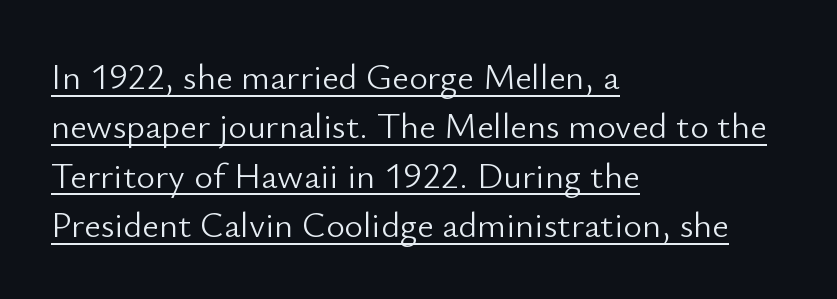
The image shows 36 px light sans-serif type, upright; set left-aligned, normal line spacing (1.37x), normal letter spacing, underlined; low stroke contrast and a small x-height.
